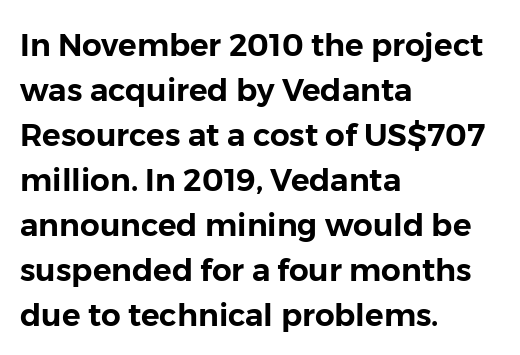
The image shows 31 px sans-serif type, upright; set left-aligned, normal line spacing (1.45x), normal letter spacing, not underlined; low stroke contrast and a medium x-height.
